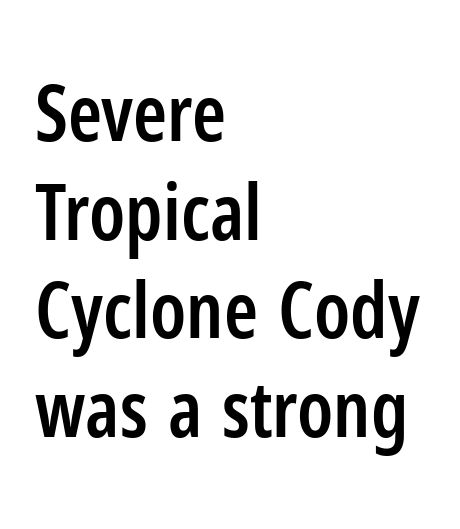
{"serif": "no", "italic": "no", "bold": "semi", "weight": "semibold", "width": "condensed", "stroke_contrast": "low", "x_height": "medium", "monospaced": "no", "underline": "no", "align": "left", "line_spacing": "normal", "line_spacing_ratio": 1.28, "letter_spacing": "normal", "letter_spacing_em": 0.0, "glyph_px": 77}
